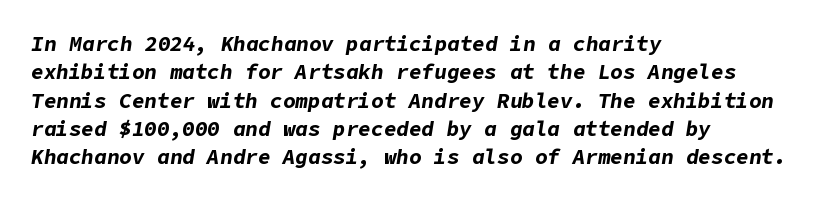
The image shows 21 px bold type, italic (leaning right); set left-aligned, normal line spacing (1.35x), normal letter spacing, not underlined.
